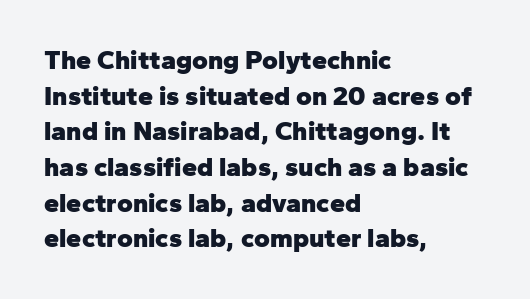
The image shows 27 px bold type, upright; set left-aligned, normal line spacing (1.32x), normal letter spacing, not underlined.
